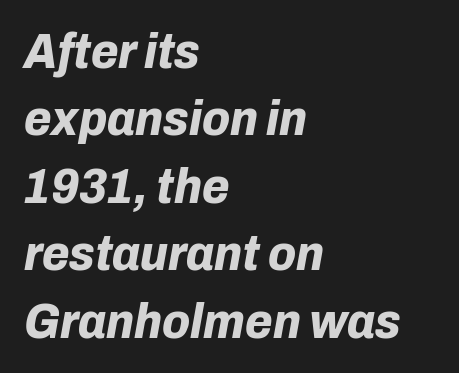
Q: Is the text bold? A: Yes.
Q: Is the text italic (slanted)? A: Yes, it leans right by about 10 degrees.
Q: Is the text underlined? A: No.
Q: How is the paragraph aligned? A: Left-aligned.
Q: Is the spacing between letters normal or unusually wide? A: Normal.
Q: Is the spacing between lines tight, normal or loose? A: Normal.
Q: Width (condensed, normal, or wide)? A: Normal.
Q: Stroke contrast? A: Low.
Q: x-height? A: Medium.
Q: Monospaced? A: No.
